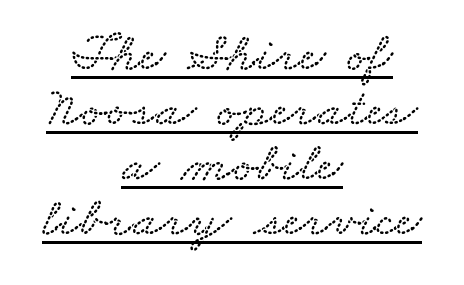
Q: Is the text underlined? A: Yes.
Q: How is the paragraph aligned? A: Centered.
Q: Is the spacing between letters normal or unusually wide? A: Normal.
Q: Is the spacing between lines tight, normal or loose? A: Tight.
Q: Width (condensed, normal, or wide)? A: Wide.
Q: Stroke contrast? A: Low.
Q: x-height? A: Small.
Q: Monospaced? A: No.
